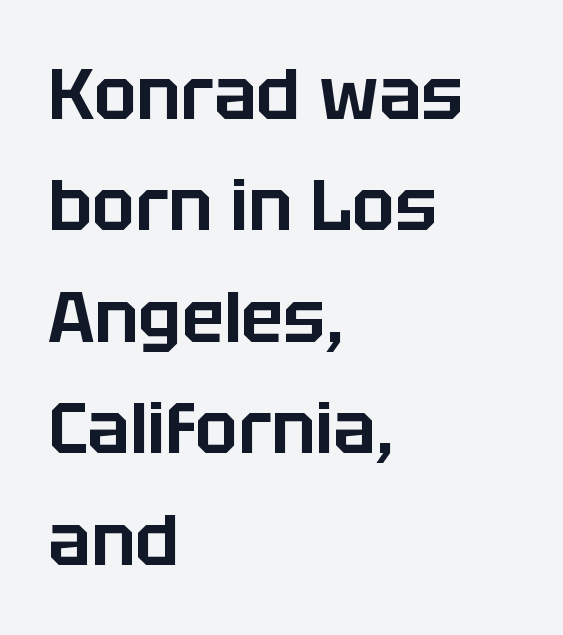
{"serif": "no", "italic": "no", "width": "normal", "stroke_contrast": "low", "x_height": "large", "monospaced": "no", "underline": "no", "align": "left", "line_spacing": "normal", "line_spacing_ratio": 1.57, "letter_spacing": "normal", "letter_spacing_em": 0.0, "glyph_px": 71}
